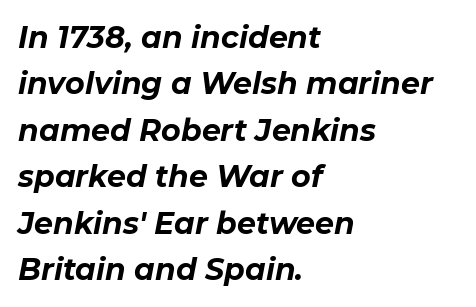
The image shows 30 px bold type, italic (leaning right); set left-aligned, normal line spacing (1.55x), normal letter spacing, not underlined; low stroke contrast and a medium x-height.
